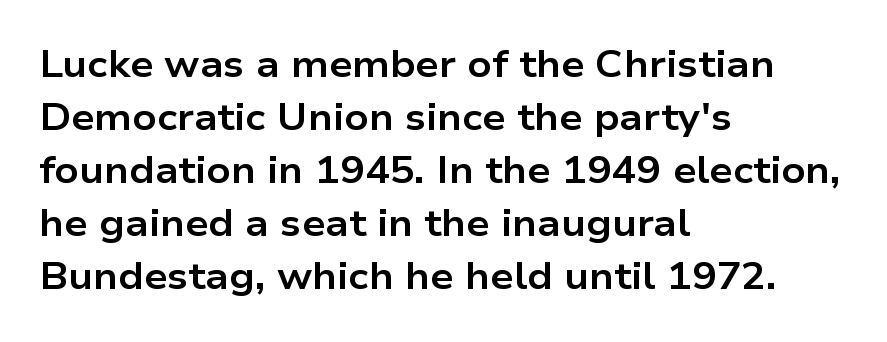
Q: Is the text bold? A: Yes.
Q: Is the text italic (slanted)? A: No, it is upright.
Q: Is the typeface a serif or a sans-serif typeface? A: Sans-serif.
Q: Is the text underlined? A: No.
Q: How is the paragraph aligned? A: Left-aligned.
Q: Is the spacing between letters normal or unusually wide? A: Normal.
Q: Is the spacing between lines tight, normal or loose? A: Normal.
Q: Width (condensed, normal, or wide)? A: Wide.
Q: Stroke contrast? A: Low.
Q: x-height? A: Medium.
Q: Monospaced? A: No.
